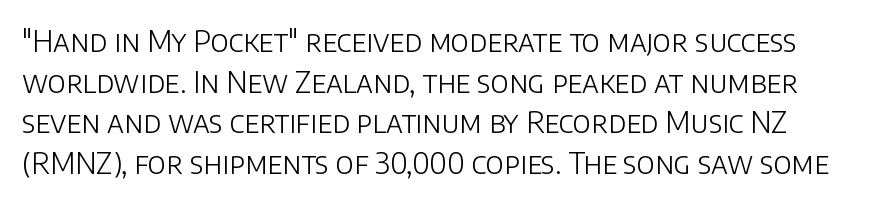
Letters rest on an invisible, unmarked baseline. In terms of leading, this rendering sits right in the middle. The face looks like a standard text weight, possibly lighter. Does the lettering tilt? It doesn't — this is upright. Students, note that the glyphs here touch the page at normal intervals. The rendering shows plain stroke endings on the letterforms — a sans-serif design.
